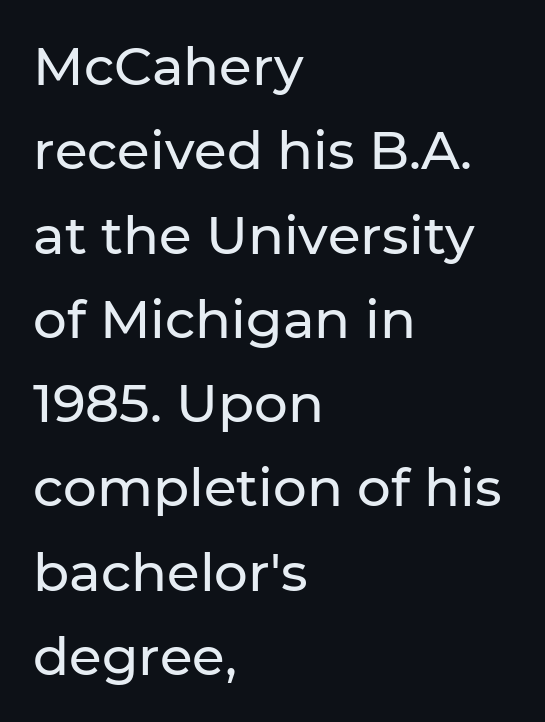
Q: Is the text italic (slanted)? A: No, it is upright.
Q: Is the typeface a serif or a sans-serif typeface? A: Sans-serif.
Q: Is the text underlined? A: No.
Q: How is the paragraph aligned? A: Left-aligned.
Q: Is the spacing between letters normal or unusually wide? A: Normal.
Q: Is the spacing between lines tight, normal or loose? A: Normal.
Q: Width (condensed, normal, or wide)? A: Normal.
Q: Stroke contrast? A: Low.
Q: x-height? A: Medium.
Q: Monospaced? A: No.
